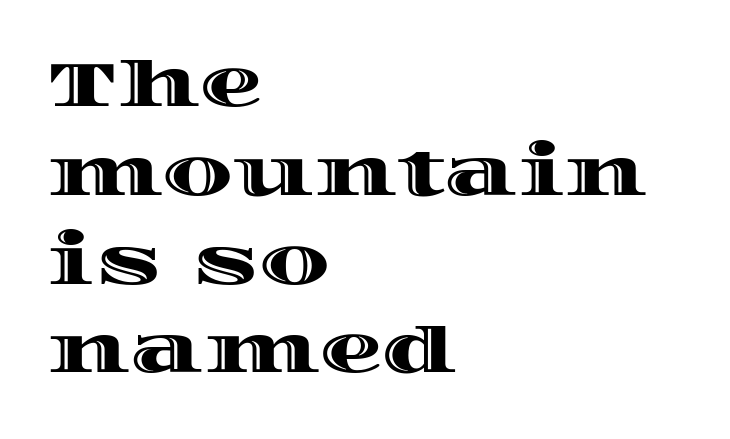
The image shows 63 px wide type, upright; set left-aligned, normal line spacing (1.41x), normal letter spacing, not underlined; a large x-height.
